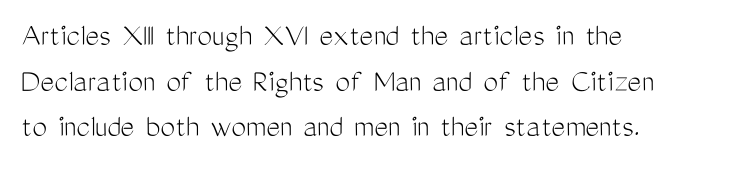
{"serif": "no", "italic": "no", "bold": "no", "weight": "light", "width": "condensed", "stroke_contrast": "medium", "x_height": "medium", "monospaced": "no", "underline": "no", "align": "left", "line_spacing": "normal", "line_spacing_ratio": 1.38, "letter_spacing": "normal", "letter_spacing_em": 0.0, "glyph_px": 33}
